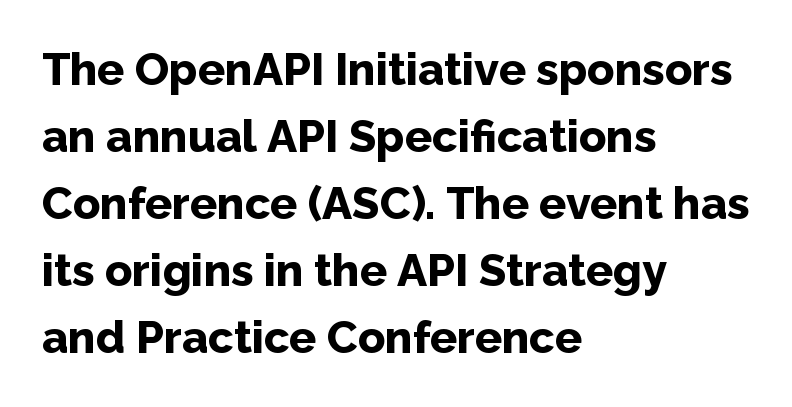
Q: Is the text bold? A: Yes.
Q: Is the text italic (slanted)? A: No, it is upright.
Q: Is the typeface a serif or a sans-serif typeface? A: Sans-serif.
Q: Is the text underlined? A: No.
Q: How is the paragraph aligned? A: Left-aligned.
Q: Is the spacing between letters normal or unusually wide? A: Normal.
Q: Is the spacing between lines tight, normal or loose? A: Normal.
Q: Width (condensed, normal, or wide)? A: Normal.
Q: Stroke contrast? A: Low.
Q: x-height? A: Medium.
Q: Monospaced? A: No.
